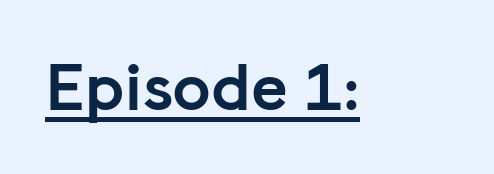
{"serif": "no", "italic": "no", "bold": "yes", "weight": "semibold", "width": "normal", "stroke_contrast": "low", "x_height": "medium", "monospaced": "no", "underline": "yes", "letter_spacing": "normal", "letter_spacing_em": 0.0, "glyph_px": 69}
